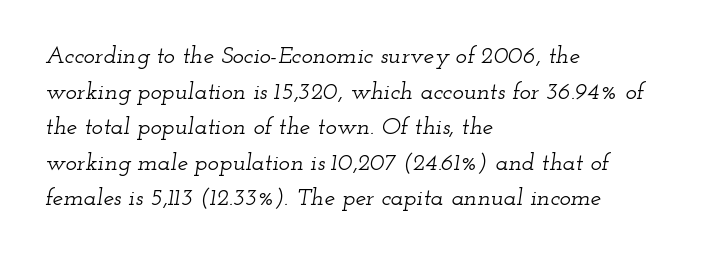
{"italic": "yes", "lean": "right", "slant_degrees": 12, "underline": "no", "align": "left", "line_spacing": "normal", "line_spacing_ratio": 1.48, "letter_spacing": "normal", "letter_spacing_em": 0.0, "glyph_px": 24}
